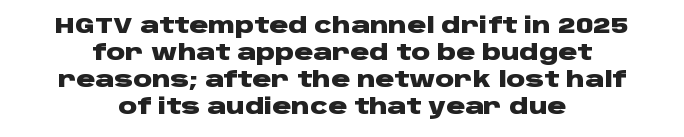
{"italic": "no", "bold": "yes", "underline": "no", "align": "center", "line_spacing": "normal", "line_spacing_ratio": 1.29, "letter_spacing": "normal", "letter_spacing_em": 0.0, "glyph_px": 21}
